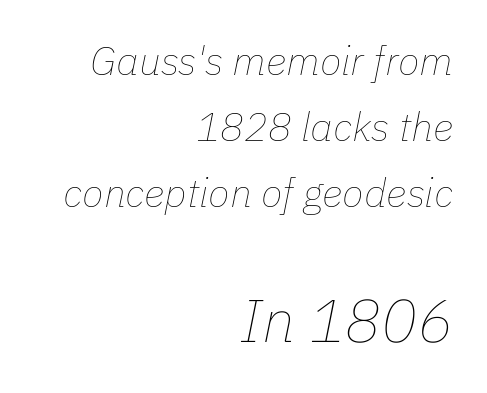
{"italic": "yes", "lean": "right", "slant_degrees": 11, "bold": "no", "weight": "thin", "width": "normal", "stroke_contrast": "low", "x_height": "medium", "monospaced": "no", "underline": "no", "align": "right", "line_spacing": "normal", "line_spacing_ratio": 1.65, "letter_spacing": "normal", "letter_spacing_em": 0.0, "larger_block": "second", "size_ratio": 1.5, "glyph_px": 60}
